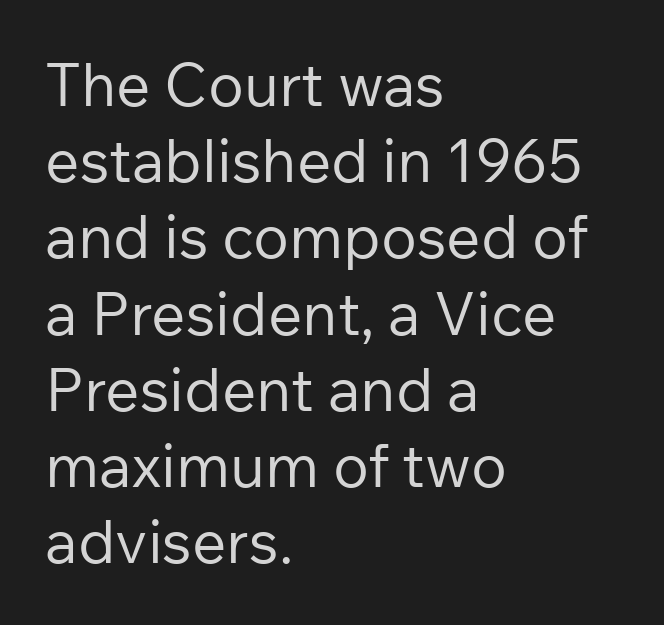
{"serif": "no", "italic": "no", "bold": "no", "weight": "regular", "width": "normal", "stroke_contrast": "low", "x_height": "medium", "monospaced": "no", "underline": "no", "align": "left", "line_spacing": "normal", "line_spacing_ratio": 1.27, "letter_spacing": "normal", "letter_spacing_em": 0.0, "glyph_px": 60}
